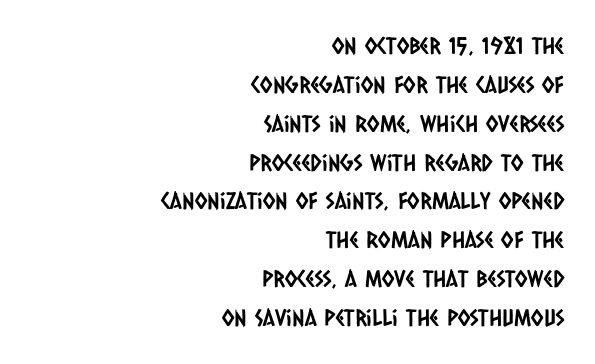
Successive baselines arrive at the customary interval. You could call the tracking neutral — neither tight nor loose. Where is the straight margin? On the right. Underlining? Definitely not there.
